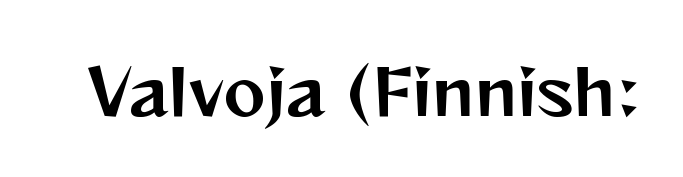
Q: Is the text italic (slanted)? A: No, it is upright.
Q: Is the typeface a serif or a sans-serif typeface? A: Sans-serif.
Q: Is the text underlined? A: No.
Q: Is the spacing between letters normal or unusually wide? A: Normal.
Q: Width (condensed, normal, or wide)? A: Normal.
Q: Stroke contrast? A: Medium.
Q: x-height? A: Medium.
Q: Monospaced? A: No.
